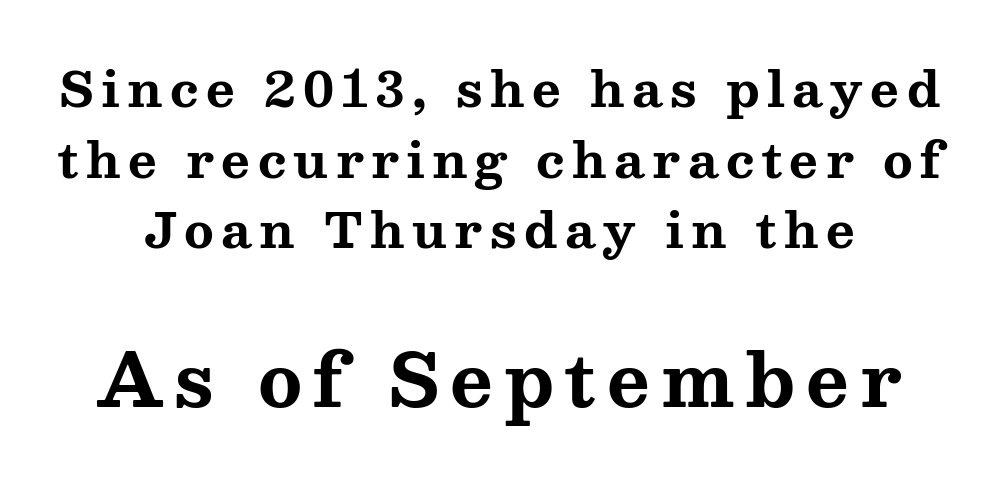
{"serif": "yes", "italic": "no", "bold": "yes", "weight": "bold", "width": "wide", "stroke_contrast": "medium", "x_height": "medium", "monospaced": "no", "underline": "no", "line_spacing": "normal", "line_spacing_ratio": 1.44, "larger_block": "second", "size_ratio": 1.49, "glyph_px": 73}
